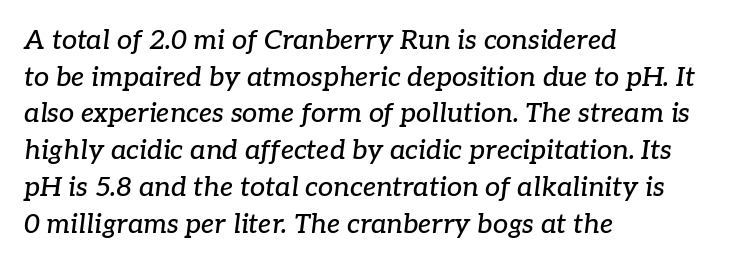
Q: Is the text italic (slanted)? A: Yes, it leans right by about 7 degrees.
Q: Is the text underlined? A: No.
Q: How is the paragraph aligned? A: Left-aligned.
Q: Is the spacing between letters normal or unusually wide? A: Normal.
Q: Is the spacing between lines tight, normal or loose? A: Normal.
